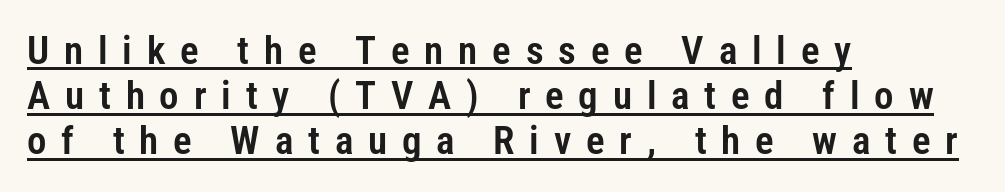
The rendering anchors every line to the left-hand side. Font category for this specimen: sans-serif. Loose tracking; the words dissolve into strings of separated letters. Is there an underline? Yes — a line sits under the letters. This is roman type, the default non-slanted kind.
